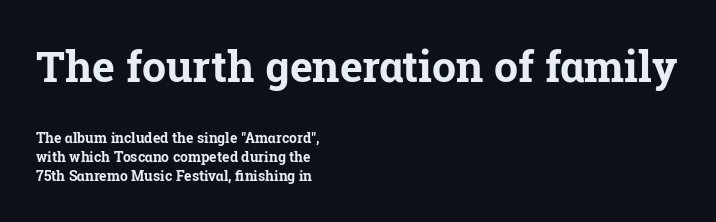
Q: Is the text bold? A: Yes.
Q: Is the text italic (slanted)? A: No, it is upright.
Q: Is the typeface a serif or a sans-serif typeface? A: Serif.
Q: Is the text underlined? A: No.
Q: How is the paragraph aligned? A: Left-aligned.
Q: Is the spacing between letters normal or unusually wide? A: Normal.
Q: Is the spacing between lines tight, normal or loose? A: Normal.
Q: Which block of text is set in a larger size, the first (top) or the second (bottom)? A: The first (top) one.
Q: Width (condensed, normal, or wide)? A: Normal.
Q: Stroke contrast? A: Low.
Q: x-height? A: Medium.
Q: Monospaced? A: No.
